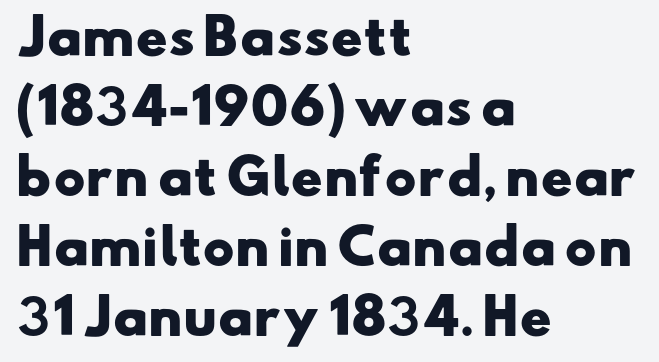
Q: Is the text bold? A: Yes.
Q: Is the typeface a serif or a sans-serif typeface? A: Sans-serif.
Q: Is the text underlined? A: No.
Q: How is the paragraph aligned? A: Left-aligned.
Q: Is the spacing between letters normal or unusually wide? A: Normal.
Q: Is the spacing between lines tight, normal or loose? A: Normal.
Q: Width (condensed, normal, or wide)? A: Wide.
Q: Stroke contrast? A: Low.
Q: x-height? A: Small.
Q: Monospaced? A: No.
